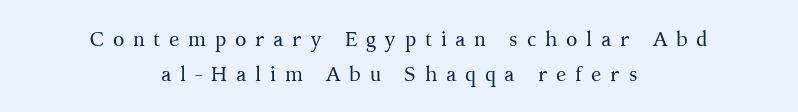
Q: Is the text bold? A: No.
Q: Is the text italic (slanted)? A: No, it is upright.
Q: Is the text underlined? A: No.
Q: How is the paragraph aligned? A: Centered.
Q: Is the spacing between letters normal or unusually wide? A: Unusually wide.
Q: Is the spacing between lines tight, normal or loose? A: Normal.
